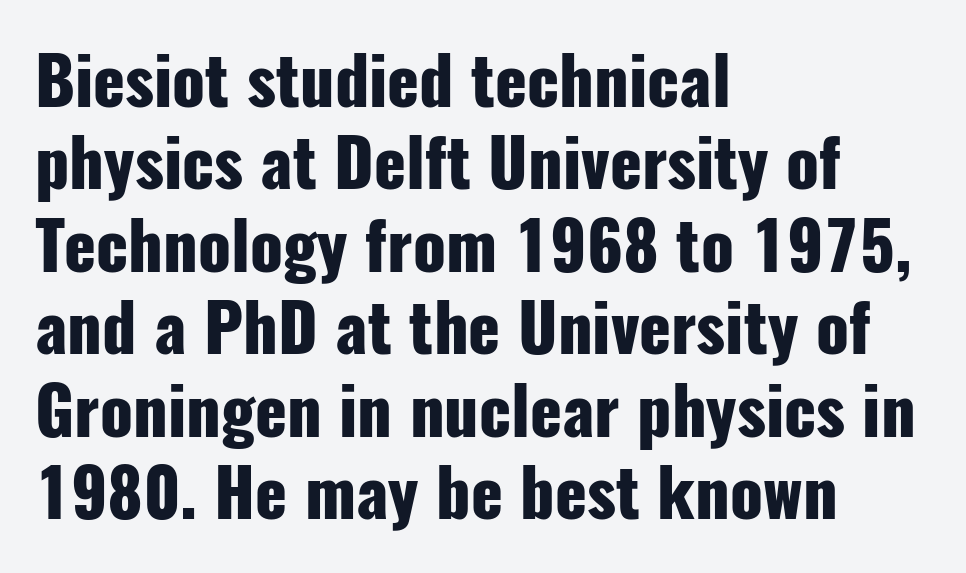
{"serif": "no", "italic": "no", "bold": "yes", "weight": "heavy", "width": "condensed", "stroke_contrast": "low", "x_height": "medium", "monospaced": "no", "underline": "no", "align": "left", "line_spacing": "normal", "line_spacing_ratio": 1.25, "letter_spacing": "normal", "letter_spacing_em": 0.0, "glyph_px": 66}
